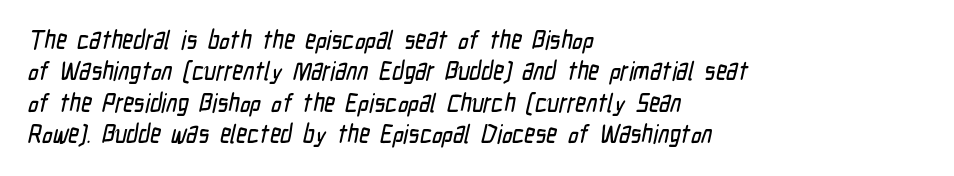
{"underline": "no", "align": "left", "line_spacing_ratio": 1.21, "letter_spacing": "normal", "letter_spacing_em": 0.0, "glyph_px": 26}
